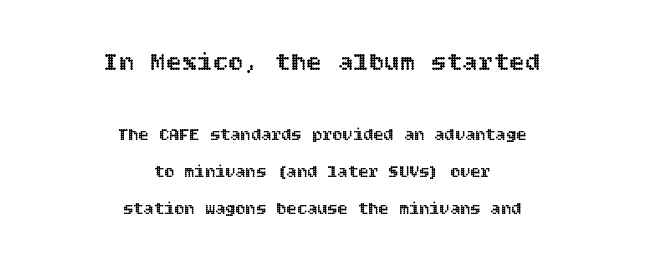
{"italic": "no", "underline": "no", "align": "center", "line_spacing": "loose", "line_spacing_ratio": 2.17, "letter_spacing": "normal", "letter_spacing_em": 0.0, "larger_block": "first", "size_ratio": 1.53, "glyph_px": 26}
